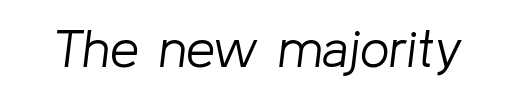
The image shows 52 px light type, italic (leaning right); set normal letter spacing, not underlined; low stroke contrast and a medium x-height.
